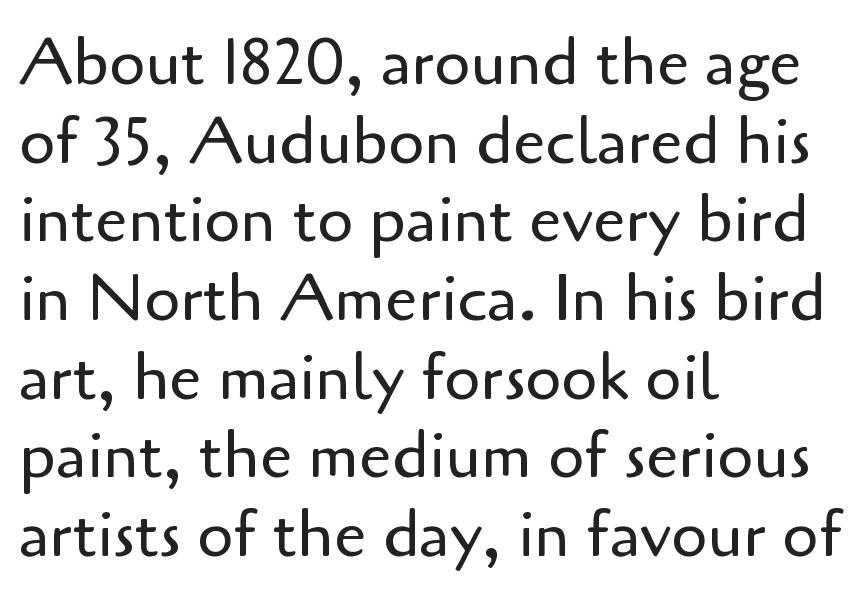
The letters stand straight up with perfectly vertical stems. A classic flush-left, rag-right setting is used for this passage. No extra tracking has been applied to these lines. Descenders hang freely into open space. The letters advance in unequal steps, a hallmark of proportional type. No heavy texture on the line: the type isn't bold.
